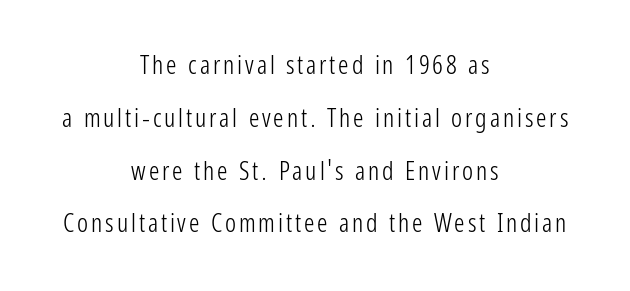
{"italic": "no", "bold": "no", "underline": "no", "align": "center", "line_spacing": "loose", "line_spacing_ratio": 2.03, "glyph_px": 26}
